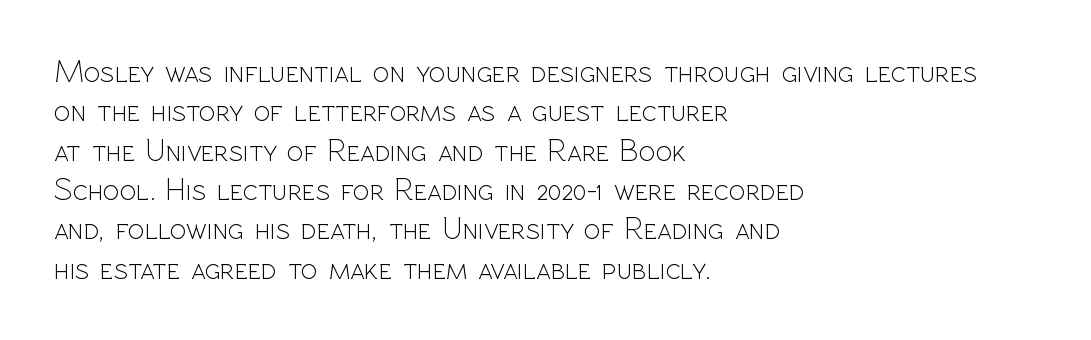
{"serif": "no", "italic": "no", "bold": "no", "weight": "light", "width": "normal", "x_height": "medium", "monospaced": "no", "underline": "no", "align": "left", "line_spacing": "normal", "line_spacing_ratio": 1.27, "letter_spacing": "normal", "letter_spacing_em": 0.0, "glyph_px": 31}
